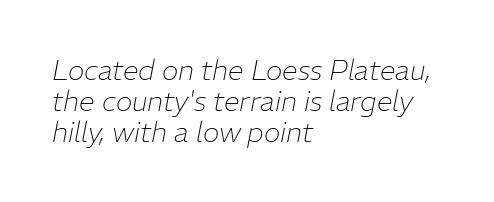
Q: Is the text bold? A: No.
Q: Is the text italic (slanted)? A: Yes, it leans right by about 11 degrees.
Q: Is the text underlined? A: No.
Q: How is the paragraph aligned? A: Left-aligned.
Q: Is the spacing between letters normal or unusually wide? A: Normal.
Q: Is the spacing between lines tight, normal or loose? A: Tight.
Q: Width (condensed, normal, or wide)? A: Normal.
Q: Stroke contrast? A: Low.
Q: x-height? A: Medium.
Q: Monospaced? A: No.
